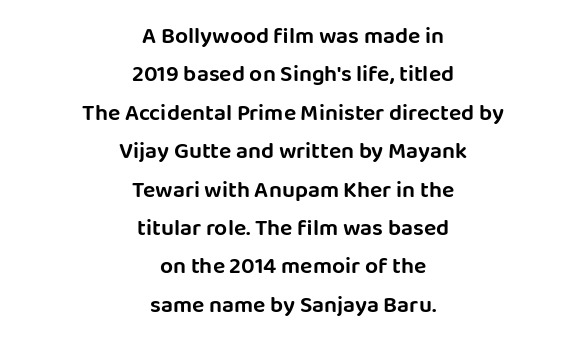
{"italic": "no", "underline": "no", "align": "center", "line_spacing": "normal", "line_spacing_ratio": 1.67, "letter_spacing": "normal", "letter_spacing_em": 0.0, "glyph_px": 23}
